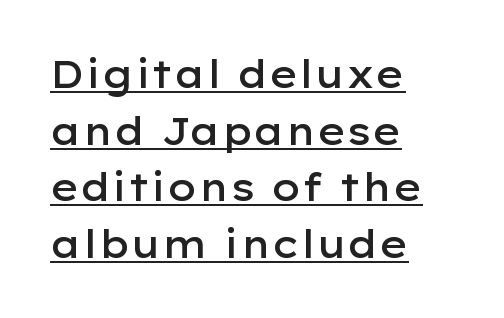
Q: Is the text bold? A: Semi-bold.
Q: Is the text italic (slanted)? A: No, it is upright.
Q: Is the typeface a serif or a sans-serif typeface? A: Sans-serif.
Q: Is the text underlined? A: Yes.
Q: How is the paragraph aligned? A: Left-aligned.
Q: Is the spacing between letters normal or unusually wide? A: Normal.
Q: Is the spacing between lines tight, normal or loose? A: Normal.
Q: Width (condensed, normal, or wide)? A: Wide.
Q: Stroke contrast? A: Low.
Q: x-height? A: Medium.
Q: Monospaced? A: No.
